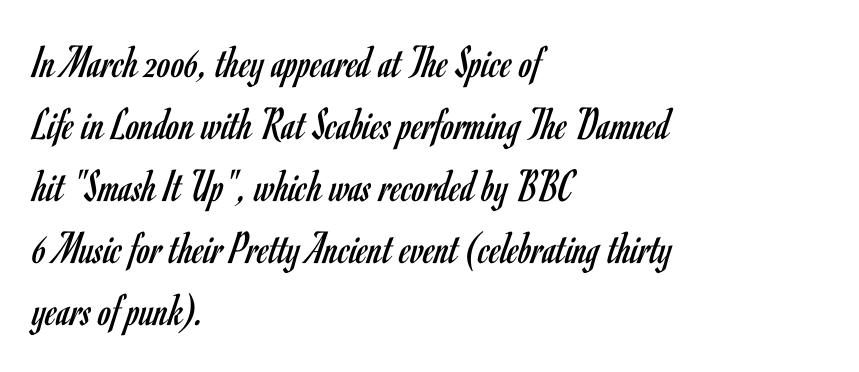
Typeset ragged right — the left edge is the straight one. Spacing verdict: proportional, widths tailored to each character. No chunkiness to these letters — they're not bold. Here the glyphs are tracked normally, forming tight word shapes.
